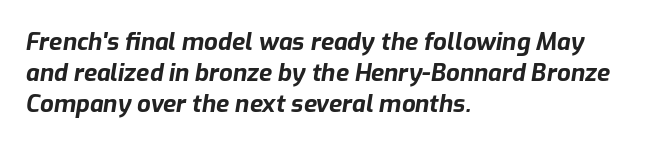
Q: Is the text bold? A: Yes.
Q: Is the text italic (slanted)? A: Yes, it leans right by about 9 degrees.
Q: Is the text underlined? A: No.
Q: How is the paragraph aligned? A: Left-aligned.
Q: Is the spacing between letters normal or unusually wide? A: Normal.
Q: Is the spacing between lines tight, normal or loose? A: Normal.
